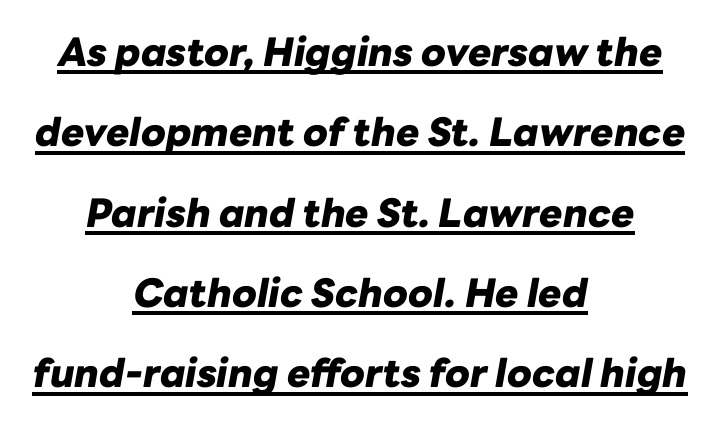
What stands out about the letter spacing? Nothing — it is the standard amount. Leftover space on each line is divided equally before and after the words. Weight: bold. Notice how a bar underscores the lettering throughout. Vertically, the passage feels expansive, rows floating well apart.
